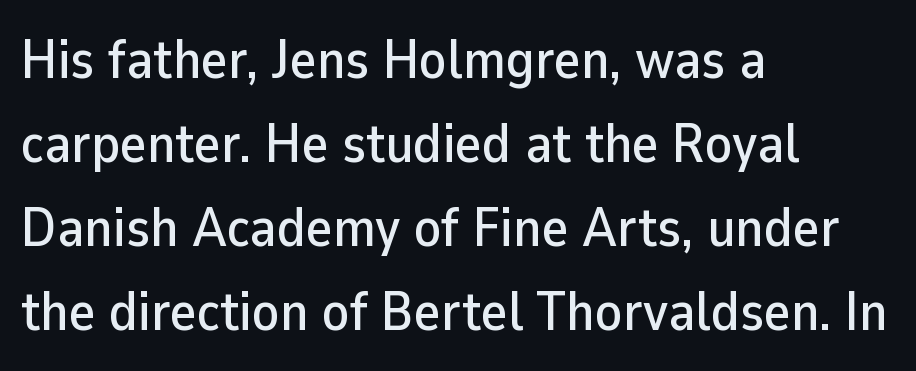
Q: Is the text italic (slanted)? A: No, it is upright.
Q: Is the typeface a serif or a sans-serif typeface? A: Sans-serif.
Q: Is the text underlined? A: No.
Q: How is the paragraph aligned? A: Left-aligned.
Q: Is the spacing between letters normal or unusually wide? A: Normal.
Q: Is the spacing between lines tight, normal or loose? A: Normal.
Q: Width (condensed, normal, or wide)? A: Normal.
Q: Stroke contrast? A: Low.
Q: x-height? A: Medium.
Q: Monospaced? A: No.
